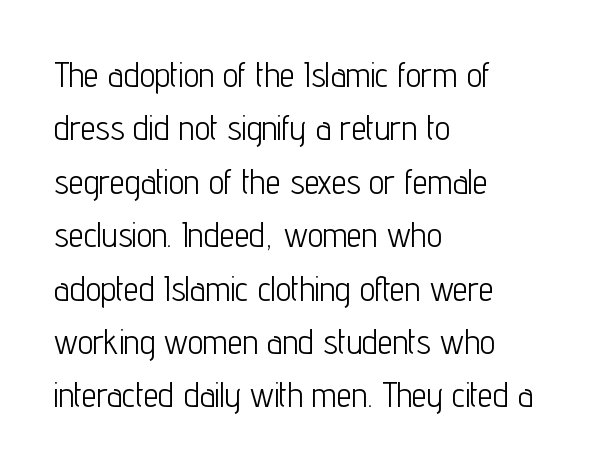
The image shows 34 px light, condensed sans-serif type, upright; set left-aligned, normal line spacing (1.57x), normal letter spacing, not underlined; low stroke contrast and a medium x-height.
